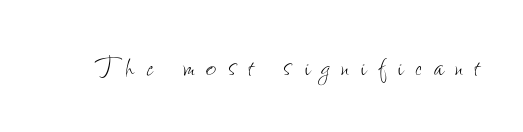
The image shows 36 px thin, condensed type; set unusually wide letter spacing (+0.32 em), not underlined; low stroke contrast and a small x-height.
